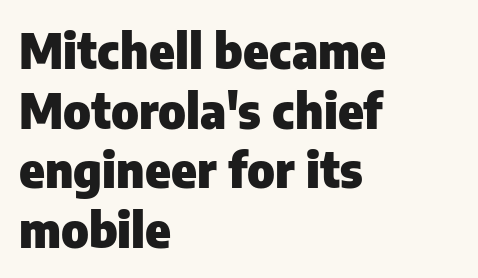
The image shows 48 px heavy sans-serif type, upright; set left-aligned, line spacing 1.24x, normal letter spacing, not underlined; low stroke contrast and a medium x-height.
